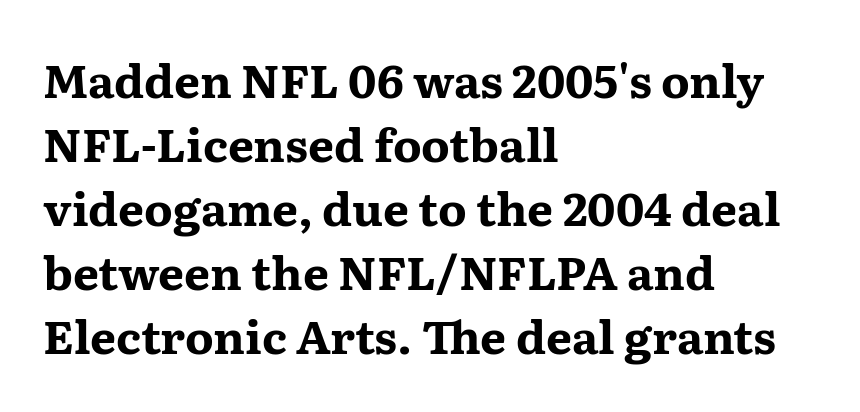
{"serif": "yes", "italic": "no", "bold": "yes", "weight": "bold", "width": "wide", "stroke_contrast": "medium", "x_height": "medium", "monospaced": "no", "underline": "no", "align": "left", "line_spacing": "normal", "line_spacing_ratio": 1.39, "letter_spacing": "normal", "letter_spacing_em": 0.0, "glyph_px": 46}
